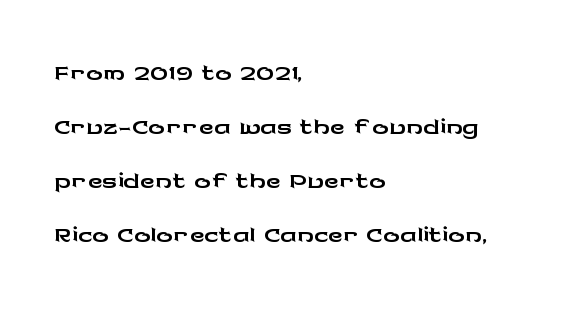
A typesetter would call this proportional, since set widths differ per character. The vertical gap from one line to the next is medium. This rendering uses left alignment, leaving the right contour irregular. The specimen reads as upright at a glance. The specimen omits any rule beneath the text block's lines. Stroke terminals: plain, sans-serif.
